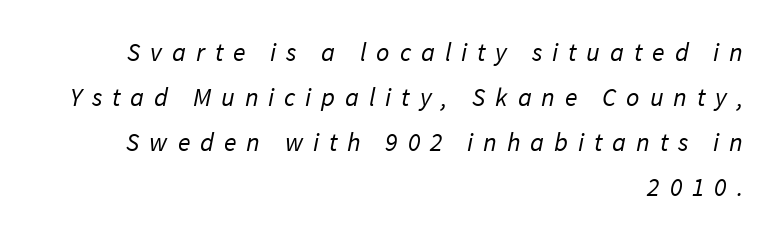
The image shows 26 px text type; set right-aligned, line spacing 1.73x, unusually wide letter spacing (+0.38 em), not underlined.
